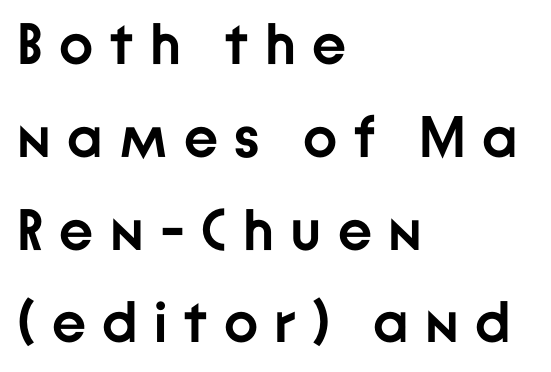
{"serif": "no", "italic": "no", "bold": "yes", "weight": "semibold", "width": "normal", "stroke_contrast": "low", "x_height": "medium", "monospaced": "no", "underline": "no", "align": "left", "line_spacing": "normal", "line_spacing_ratio": 1.6, "letter_spacing": "wide", "letter_spacing_em": 0.28, "glyph_px": 58}
